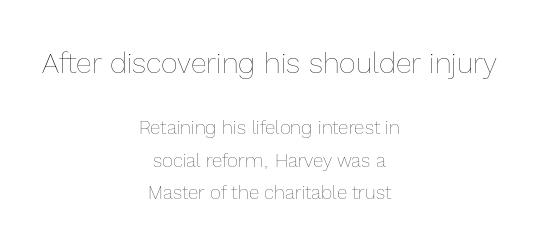
The image shows 29 px thin type, upright; set centered, line spacing 1.72x, normal letter spacing, not underlined; the first (top) block is 1.53x larger; a medium x-height.
